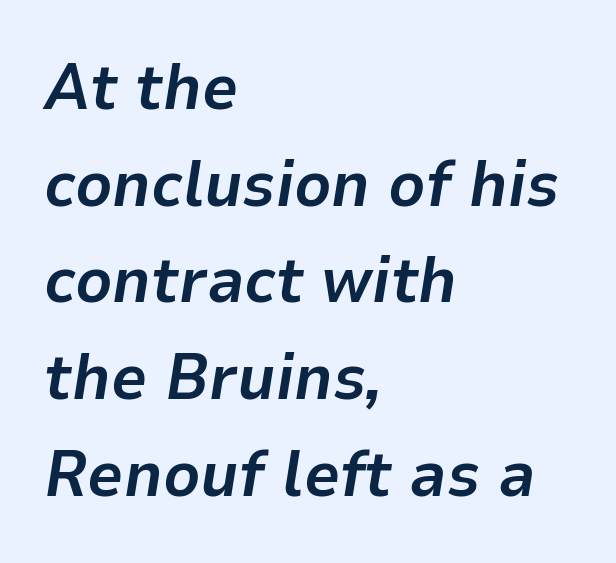
{"italic": "yes", "lean": "right", "slant_degrees": 9, "bold": "yes", "weight": "bold", "width": "normal", "stroke_contrast": "low", "x_height": "medium", "monospaced": "no", "underline": "no", "align": "left", "line_spacing": "normal", "line_spacing_ratio": 1.51, "letter_spacing": "normal", "letter_spacing_em": 0.0, "glyph_px": 64}
